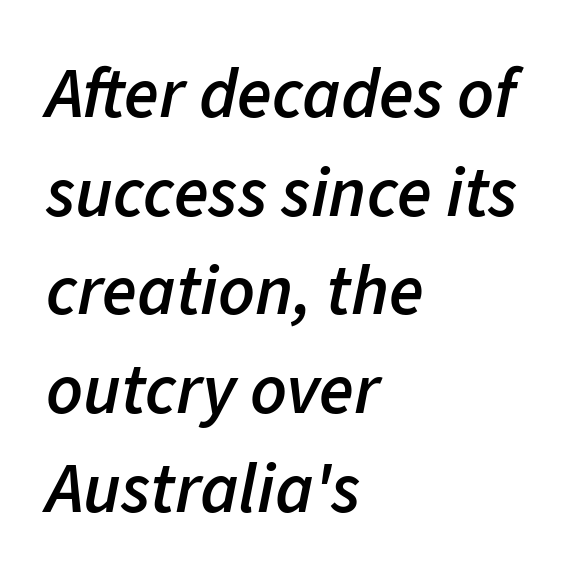
{"italic": "yes", "lean": "right", "slant_degrees": 11, "bold": "semi", "weight": "semibold", "width": "normal", "stroke_contrast": "low", "x_height": "medium", "monospaced": "no", "underline": "no", "align": "left", "line_spacing": "normal", "line_spacing_ratio": 1.39, "letter_spacing": "normal", "letter_spacing_em": 0.0, "glyph_px": 71}
